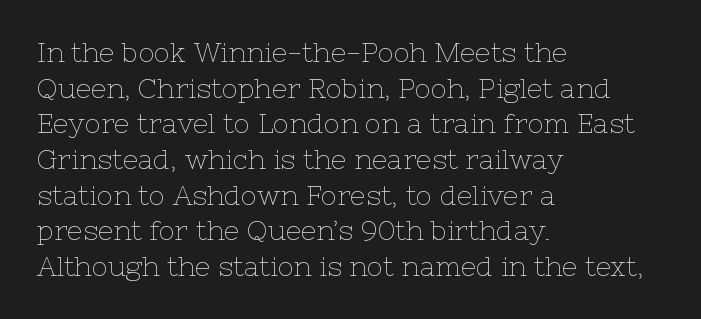
{"italic": "no", "bold": "no", "underline": "no", "align": "left", "line_spacing": "normal", "line_spacing_ratio": 1.32, "letter_spacing": "normal", "letter_spacing_em": 0.0, "glyph_px": 27}
